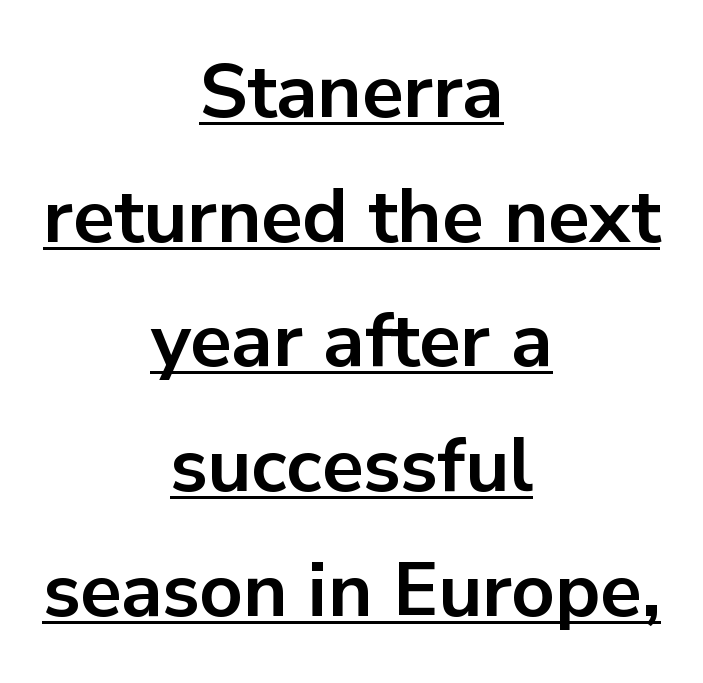
{"serif": "no", "italic": "no", "bold": "yes", "weight": "bold", "width": "normal", "stroke_contrast": "low", "x_height": "medium", "monospaced": "no", "underline": "yes", "align": "center", "line_spacing": "normal", "line_spacing_ratio": 1.64, "letter_spacing": "normal", "letter_spacing_em": 0.0, "glyph_px": 76}
